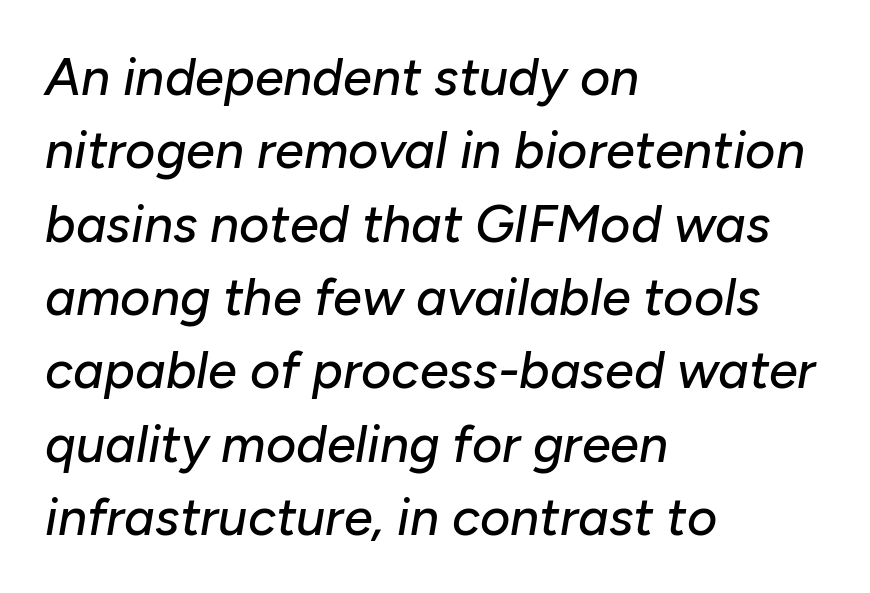
The image shows 52 px text type, italic (leaning right); set left-aligned, normal line spacing (1.41x), normal letter spacing, not underlined; low stroke contrast and a medium x-height.
